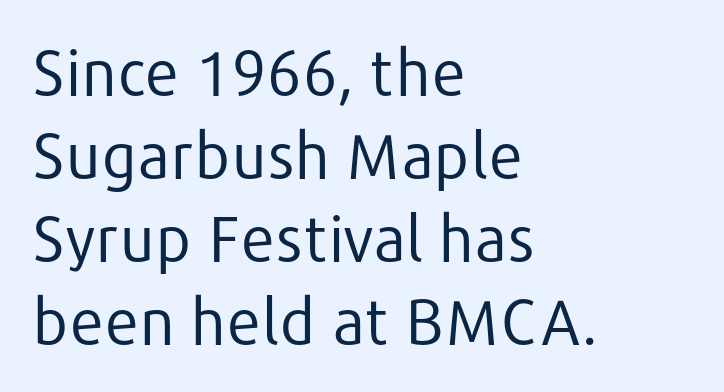
The image shows 63 px regular-weight sans-serif type, upright; set left-aligned, normal line spacing (1.32x), normal letter spacing, not underlined; low stroke contrast and a medium x-height.
